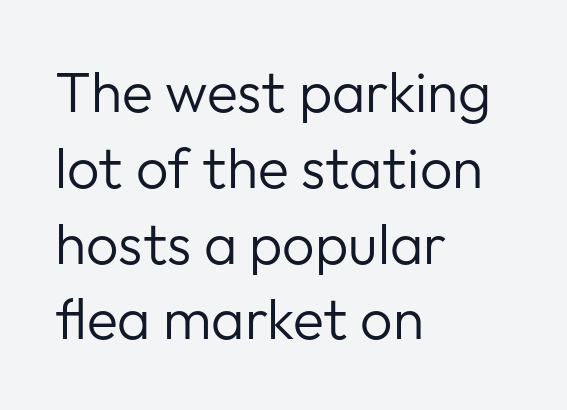
Q: Is the text bold? A: No.
Q: Is the text italic (slanted)? A: No, it is upright.
Q: Is the typeface a serif or a sans-serif typeface? A: Sans-serif.
Q: Is the text underlined? A: No.
Q: How is the paragraph aligned? A: Left-aligned.
Q: Is the spacing between letters normal or unusually wide? A: Normal.
Q: Is the spacing between lines tight, normal or loose? A: Normal.
Q: Width (condensed, normal, or wide)? A: Normal.
Q: Stroke contrast? A: Low.
Q: x-height? A: Medium.
Q: Monospaced? A: No.
